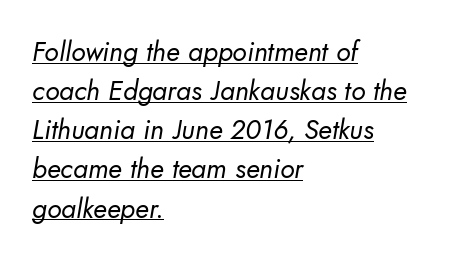
{"bold": "no", "underline": "yes", "align": "left", "line_spacing": "normal", "line_spacing_ratio": 1.45, "letter_spacing": "normal", "letter_spacing_em": 0.0, "glyph_px": 27}
